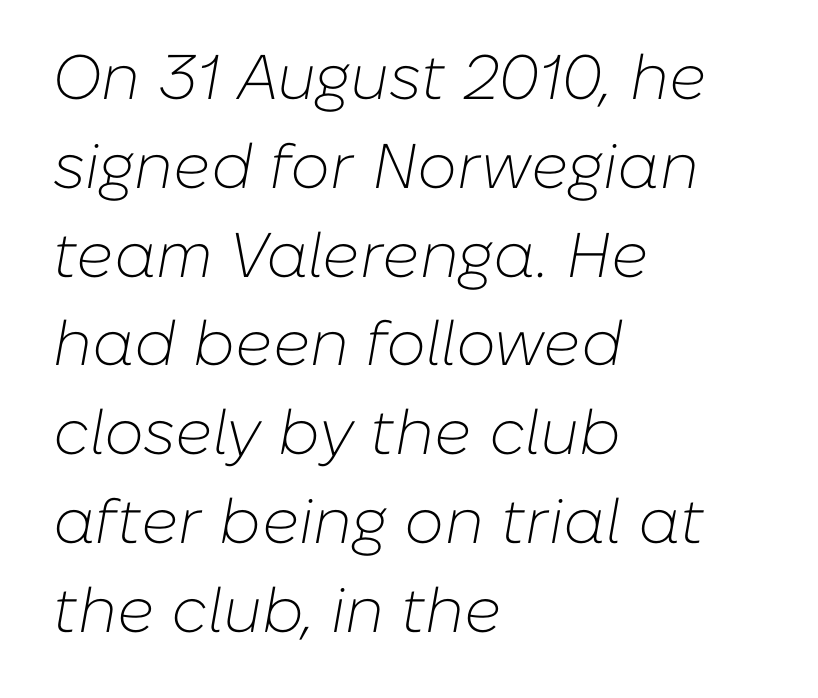
The image shows 63 px light type, italic (leaning right); set left-aligned, normal line spacing (1.41x), normal letter spacing, not underlined; low stroke contrast and a medium x-height.
